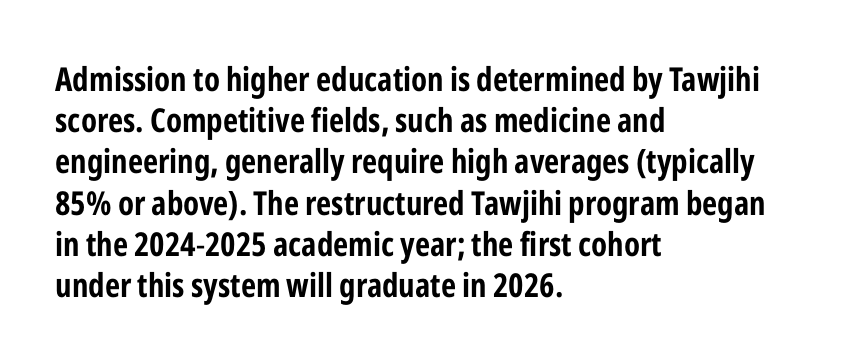
Q: Is the text italic (slanted)? A: No, it is upright.
Q: Is the typeface a serif or a sans-serif typeface? A: Sans-serif.
Q: Is the text underlined? A: No.
Q: How is the paragraph aligned? A: Left-aligned.
Q: Is the spacing between letters normal or unusually wide? A: Normal.
Q: Is the spacing between lines tight, normal or loose? A: Normal.
Q: Width (condensed, normal, or wide)? A: Condensed.
Q: Stroke contrast? A: Low.
Q: x-height? A: Medium.
Q: Monospaced? A: No.
